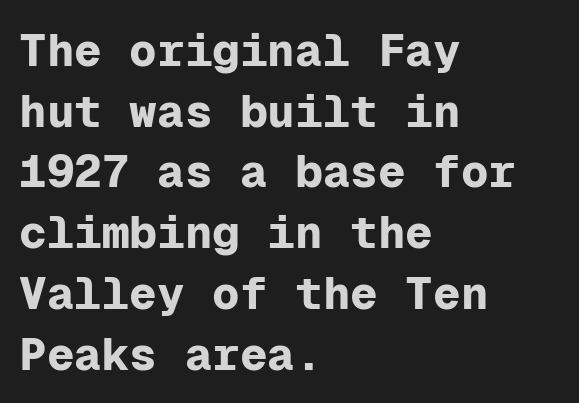
The lines in this sample share a left origin and differ only in where they stop. Is the letter spacing exaggerated? No — it looks like the ordinary default. Quick note: underline off. These lines carry a lot of weight — the face is fully bold. You could count columns in this text — the font is strictly monospaced.
